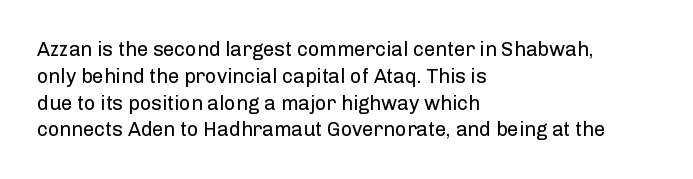
{"italic": "no", "bold": "no", "underline": "no", "align": "left", "line_spacing": "normal", "line_spacing_ratio": 1.34, "letter_spacing": "normal", "letter_spacing_em": 0.0, "glyph_px": 20}
